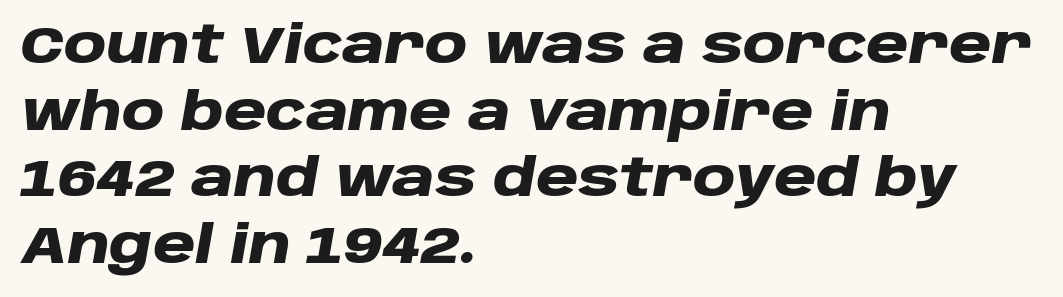
The image shows 52 px heavy, wide type, italic (leaning right); set left-aligned, normal line spacing (1.28x), normal letter spacing, not underlined; low stroke contrast and a large x-height.
